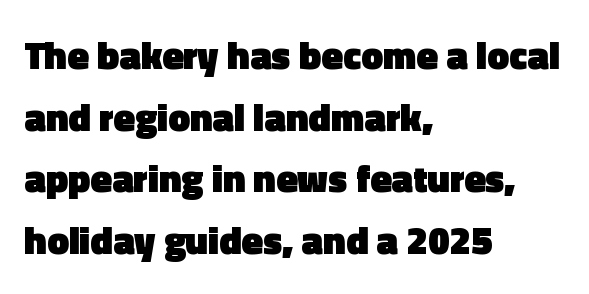
Q: Is the text bold? A: Yes.
Q: Is the text italic (slanted)? A: No, it is upright.
Q: Is the typeface a serif or a sans-serif typeface? A: Sans-serif.
Q: Is the text underlined? A: No.
Q: How is the paragraph aligned? A: Left-aligned.
Q: Is the spacing between letters normal or unusually wide? A: Normal.
Q: Is the spacing between lines tight, normal or loose? A: Normal.
Q: Width (condensed, normal, or wide)? A: Normal.
Q: x-height? A: Medium.
Q: Monospaced? A: No.
